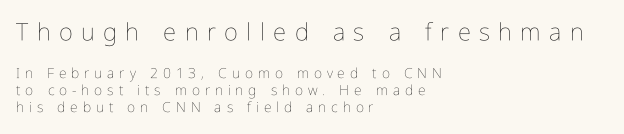
The image shows 24 px text type, upright; set left-aligned, line spacing 1.2x, unusually wide letter spacing (+0.35 em), not underlined; the first (top) block is 1.71x larger.
